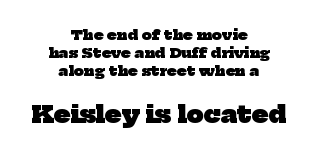
{"bold": "yes", "underline": "no", "align": "center", "line_spacing": "normal", "line_spacing_ratio": 1.28, "letter_spacing": "normal", "letter_spacing_em": 0.0, "larger_block": "second", "size_ratio": 1.71, "glyph_px": 24}
